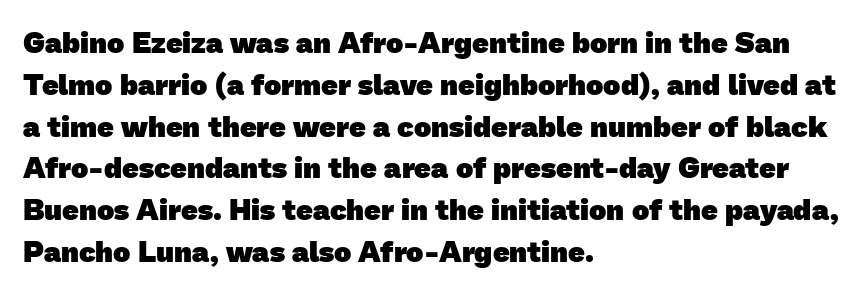
The image shows 29 px heavy sans-serif type; set left-aligned, normal line spacing (1.44x), normal letter spacing, not underlined; low stroke contrast and a medium x-height.
